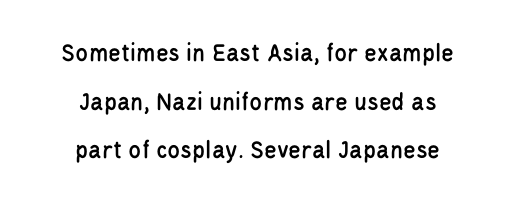
Q: Is the text italic (slanted)? A: No, it is upright.
Q: Is the text underlined? A: No.
Q: How is the paragraph aligned? A: Centered.
Q: Is the spacing between letters normal or unusually wide? A: Normal.
